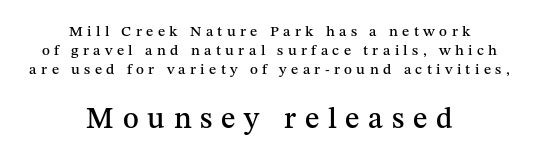
{"serif": "yes", "italic": "no", "width": "normal", "stroke_contrast": "medium", "x_height": "medium", "monospaced": "no", "underline": "no", "align": "center", "line_spacing": "normal", "line_spacing_ratio": 1.26, "letter_spacing": "wide", "letter_spacing_em": 0.29, "larger_block": "second", "size_ratio": 2.0, "glyph_px": 30}
